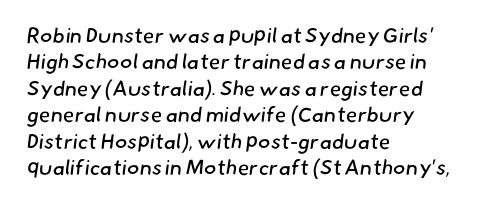
Q: Is the text bold? A: No.
Q: Is the text underlined? A: No.
Q: How is the paragraph aligned? A: Left-aligned.
Q: Is the spacing between letters normal or unusually wide? A: Normal.
Q: Is the spacing between lines tight, normal or loose? A: Normal.
